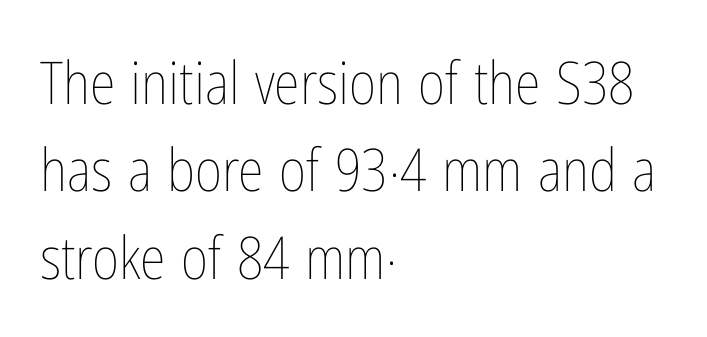
The image shows 59 px thin, condensed type, upright; set left-aligned, normal line spacing (1.48x), normal letter spacing, not underlined; low stroke contrast and a medium x-height.
